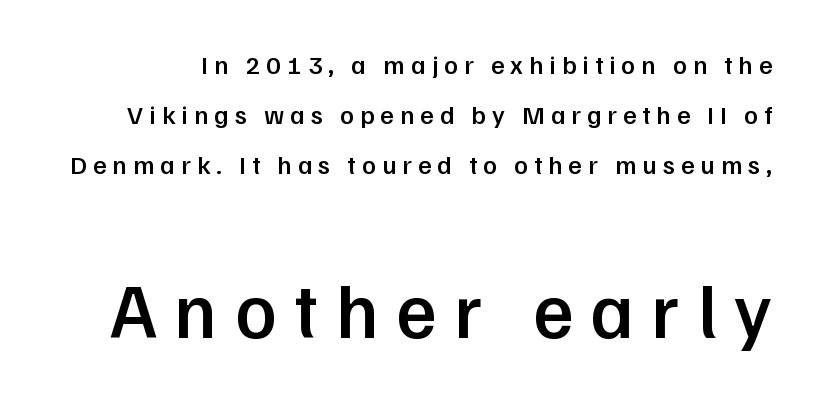
The image shows 77 px semibold sans-serif type, upright; set loose line spacing (1.93x), unusually wide letter spacing (+0.23 em), not underlined; the second (bottom) block is 2.96x larger; low stroke contrast and a medium x-height.
